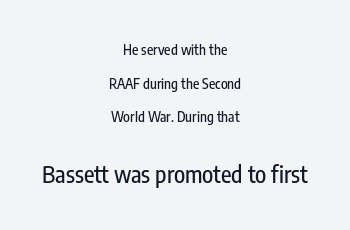
Q: Is the text italic (slanted)? A: No, it is upright.
Q: Is the text underlined? A: No.
Q: How is the paragraph aligned? A: Centered.
Q: Is the spacing between letters normal or unusually wide? A: Normal.
Q: Is the spacing between lines tight, normal or loose? A: Loose.
Q: Which block of text is set in a larger size, the first (top) or the second (bottom)? A: The second (bottom) one.
